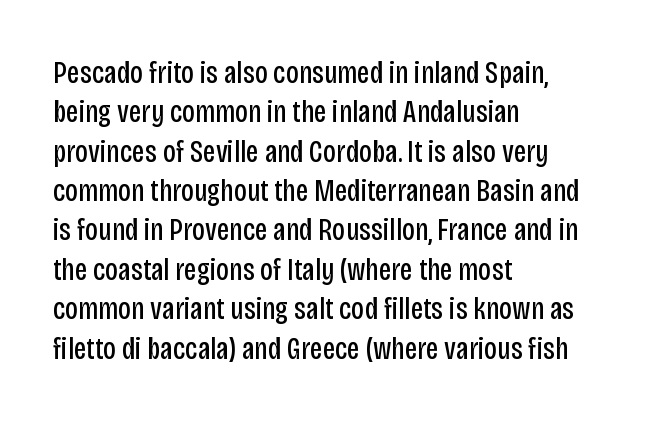
{"serif": "no", "italic": "no", "bold": "no", "weight": "regular", "width": "condensed", "stroke_contrast": "low", "x_height": "large", "monospaced": "no", "underline": "no", "align": "left", "line_spacing_ratio": 1.23, "letter_spacing": "normal", "letter_spacing_em": 0.0, "glyph_px": 32}
